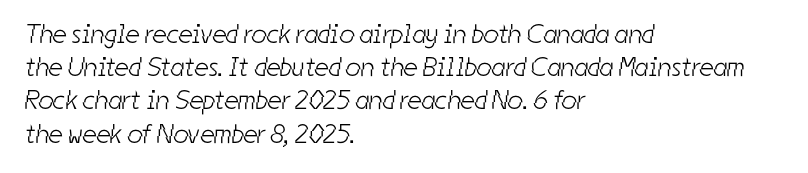
Q: Is the text bold? A: No.
Q: Is the text underlined? A: No.
Q: How is the paragraph aligned? A: Left-aligned.
Q: Is the spacing between letters normal or unusually wide? A: Normal.
